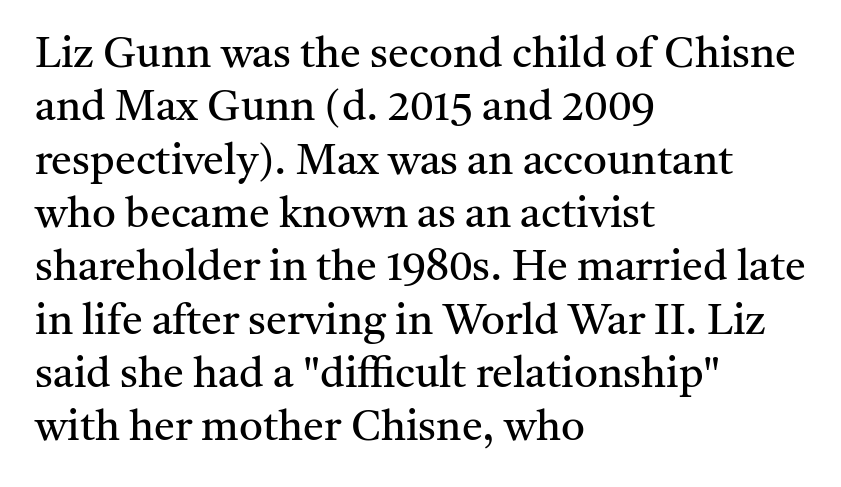
Q: Is the text bold? A: No.
Q: Is the text italic (slanted)? A: No, it is upright.
Q: Is the typeface a serif or a sans-serif typeface? A: Serif.
Q: Is the text underlined? A: No.
Q: How is the paragraph aligned? A: Left-aligned.
Q: Is the spacing between letters normal or unusually wide? A: Normal.
Q: Is the spacing between lines tight, normal or loose? A: Normal.
Q: Width (condensed, normal, or wide)? A: Normal.
Q: Stroke contrast? A: Medium.
Q: x-height? A: Medium.
Q: Monospaced? A: No.
